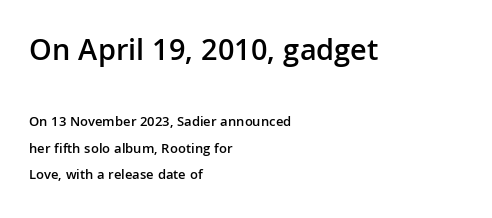
The image shows 31 px semibold sans-serif type, upright; set left-aligned, line spacing 1.89x, normal letter spacing, not underlined; the first (top) block is 2.21x larger; low stroke contrast and a medium x-height.
